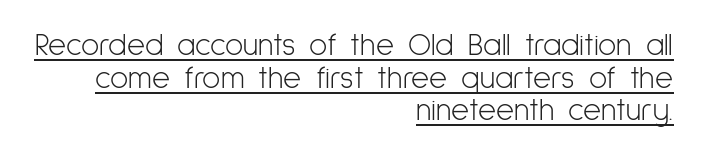
Q: Is the text bold? A: No.
Q: Is the text italic (slanted)? A: No, it is upright.
Q: Is the typeface a serif or a sans-serif typeface? A: Sans-serif.
Q: Is the text underlined? A: Yes.
Q: How is the paragraph aligned? A: Right-aligned.
Q: Is the spacing between letters normal or unusually wide? A: Normal.
Q: Is the spacing between lines tight, normal or loose? A: Tight.
Q: Width (condensed, normal, or wide)? A: Condensed.
Q: Stroke contrast? A: Low.
Q: x-height? A: Medium.
Q: Monospaced? A: No.
